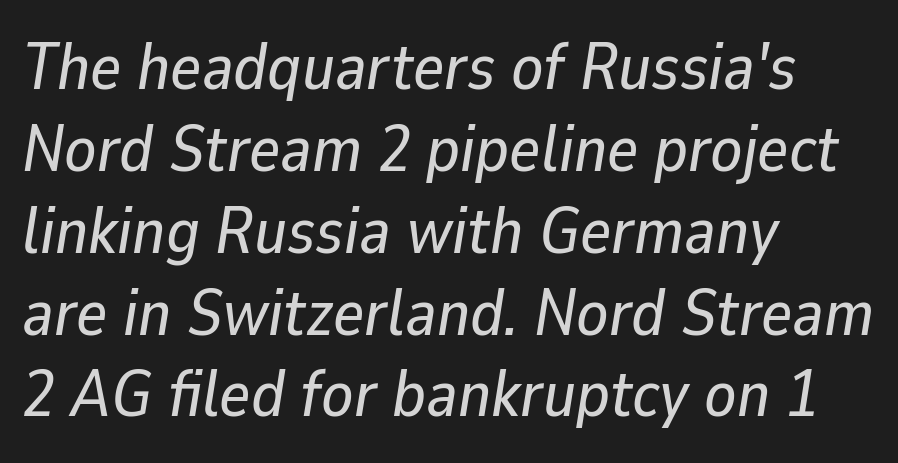
{"italic": "yes", "lean": "right", "slant_degrees": 9, "width": "normal", "stroke_contrast": "low", "x_height": "medium", "monospaced": "no", "underline": "no", "align": "left", "line_spacing_ratio": 1.24, "letter_spacing": "normal", "letter_spacing_em": 0.0, "glyph_px": 66}
